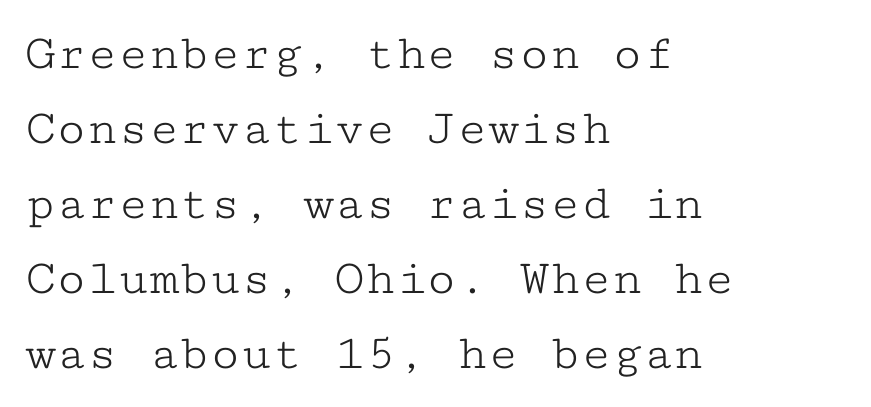
Note the uniform advance width — an 'i' takes as much space as an 'm'. Is this a heavy cut? Hardly; it is regular or lighter. The lines sit at an ordinary, default distance from one another. Teacher's note: observe the even left margin — that is flush-left alignment. How are the letters spaced? Ordinarily, with no added tracking.
